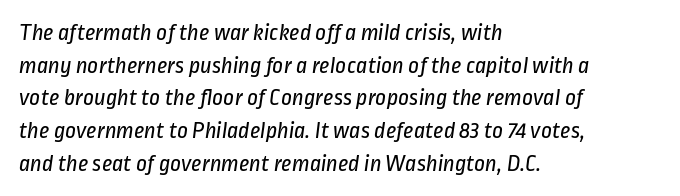
{"bold": "no", "underline": "no", "align": "left", "line_spacing": "normal", "line_spacing_ratio": 1.36, "letter_spacing": "normal", "letter_spacing_em": 0.0, "glyph_px": 24}
